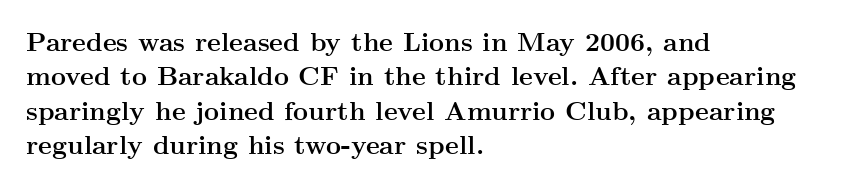
{"italic": "no", "bold": "yes", "underline": "no", "align": "left", "line_spacing": "normal", "line_spacing_ratio": 1.32, "letter_spacing": "normal", "letter_spacing_em": 0.0, "glyph_px": 26}
